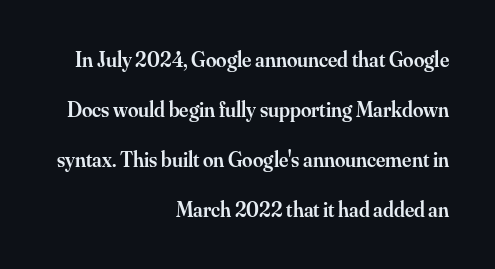
{"italic": "no", "bold": "semi", "underline": "no", "align": "right", "line_spacing": "loose", "line_spacing_ratio": 2.38, "letter_spacing": "normal", "letter_spacing_em": 0.0, "glyph_px": 21}
